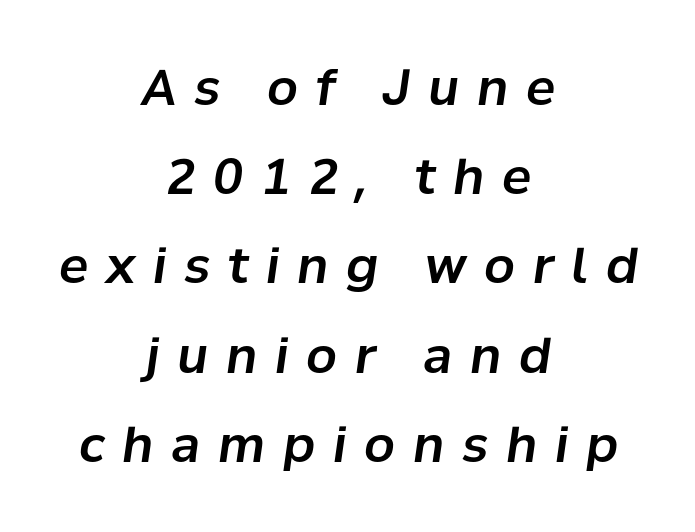
{"italic": "yes", "lean": "right", "slant_degrees": 8, "width": "normal", "stroke_contrast": "low", "x_height": "medium", "monospaced": "no", "underline": "no", "align": "center", "line_spacing_ratio": 1.82, "letter_spacing": "wide", "letter_spacing_em": 0.36, "glyph_px": 49}
